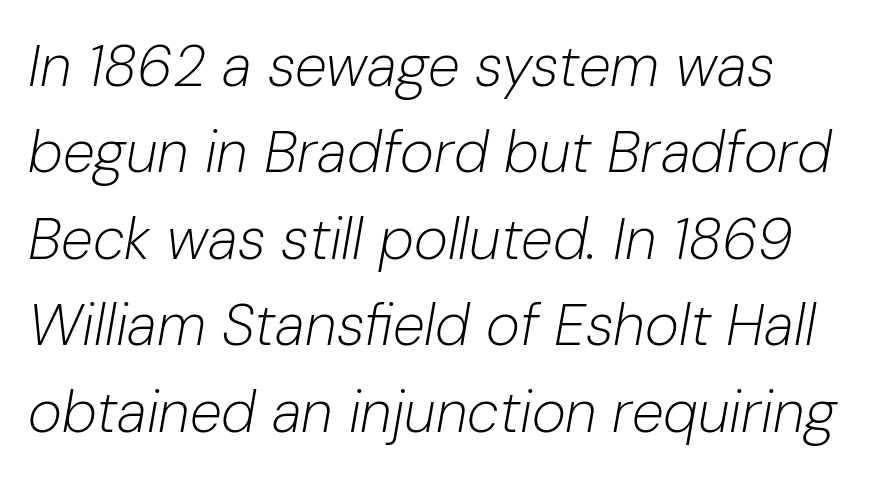
{"italic": "yes", "lean": "right", "slant_degrees": 10, "bold": "no", "weight": "light", "width": "normal", "stroke_contrast": "low", "x_height": "medium", "monospaced": "no", "underline": "no", "line_spacing": "normal", "line_spacing_ratio": 1.49, "letter_spacing": "normal", "letter_spacing_em": 0.0, "glyph_px": 58}
